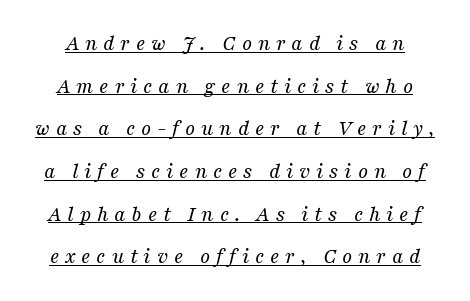
{"italic": "yes", "lean": "right", "slant_degrees": 16, "bold": "no", "underline": "yes", "line_spacing": "loose", "line_spacing_ratio": 1.94, "letter_spacing": "wide", "letter_spacing_em": 0.26, "glyph_px": 22}
